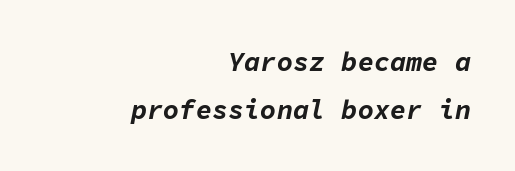
The image shows 27 px bold type, italic (leaning right); set right-aligned, line spacing 1.76x, normal letter spacing, not underlined.
